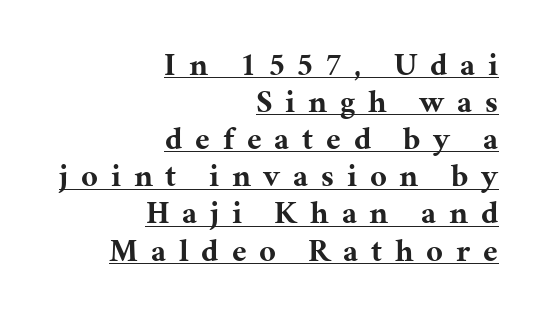
Q: Is the text bold? A: Yes.
Q: Is the text italic (slanted)? A: No, it is upright.
Q: Is the typeface a serif or a sans-serif typeface? A: Serif.
Q: Is the text underlined? A: Yes.
Q: How is the paragraph aligned? A: Right-aligned.
Q: Is the spacing between letters normal or unusually wide? A: Unusually wide.
Q: Width (condensed, normal, or wide)? A: Normal.
Q: Stroke contrast? A: Medium.
Q: x-height? A: Medium.
Q: Monospaced? A: No.
